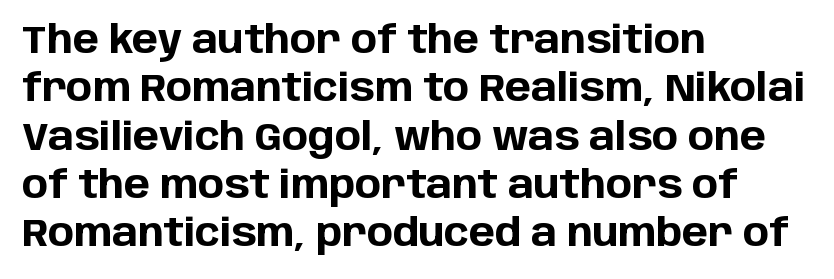
Q: Is the text bold? A: Yes.
Q: Is the text italic (slanted)? A: No, it is upright.
Q: Is the typeface a serif or a sans-serif typeface? A: Sans-serif.
Q: Is the text underlined? A: No.
Q: How is the paragraph aligned? A: Left-aligned.
Q: Is the spacing between letters normal or unusually wide? A: Normal.
Q: Width (condensed, normal, or wide)? A: Normal.
Q: Stroke contrast? A: Low.
Q: x-height? A: Large.
Q: Monospaced? A: No.
